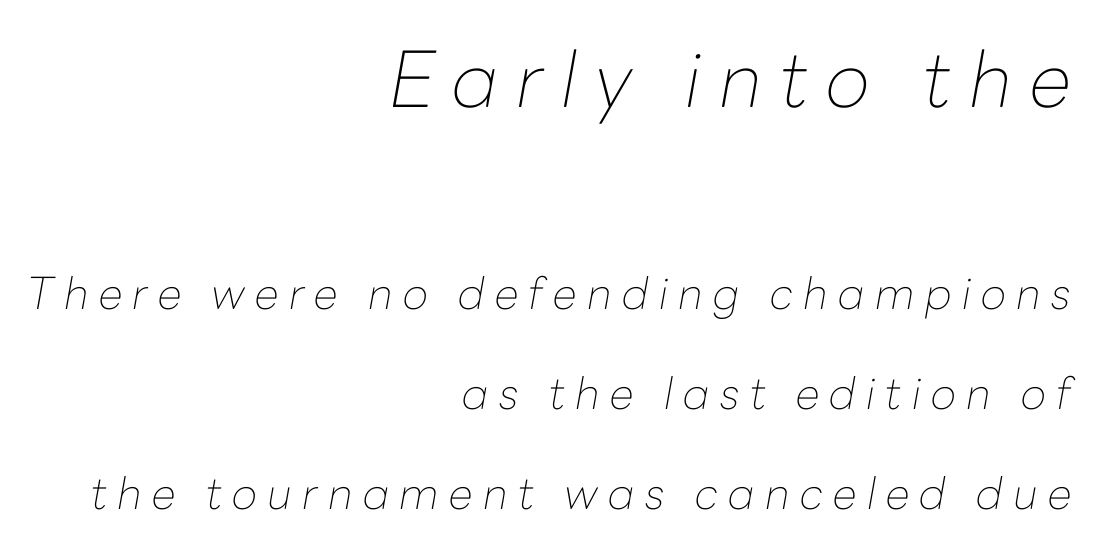
{"italic": "yes", "lean": "right", "slant_degrees": 10, "bold": "no", "weight": "thin", "width": "normal", "stroke_contrast": "low", "x_height": "medium", "monospaced": "no", "underline": "no", "align": "right", "line_spacing": "loose", "line_spacing_ratio": 2.27, "letter_spacing": "wide", "letter_spacing_em": 0.23, "larger_block": "first", "size_ratio": 1.75, "glyph_px": 77}
